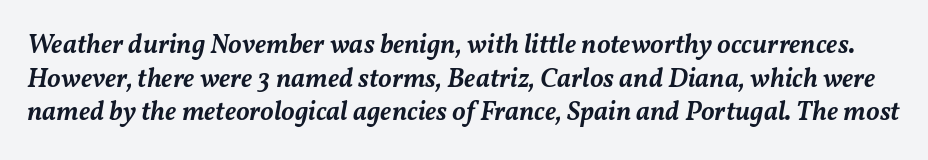
The image shows 27 px text type, italic (leaning right); set normal line spacing (1.25x), normal letter spacing, not underlined.
